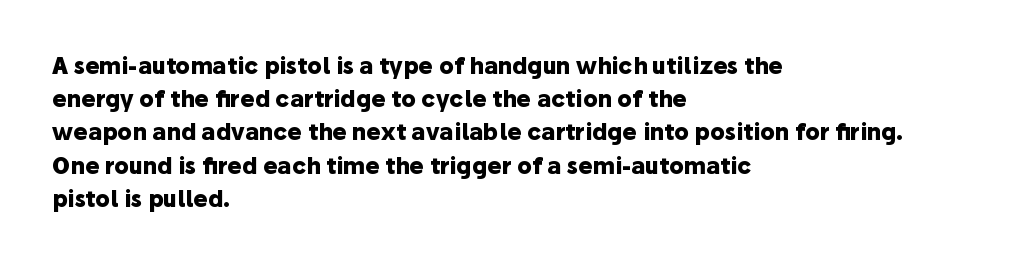
{"italic": "no", "bold": "yes", "underline": "no", "align": "left", "line_spacing": "normal", "line_spacing_ratio": 1.51, "letter_spacing": "normal", "letter_spacing_em": 0.0, "glyph_px": 22}
